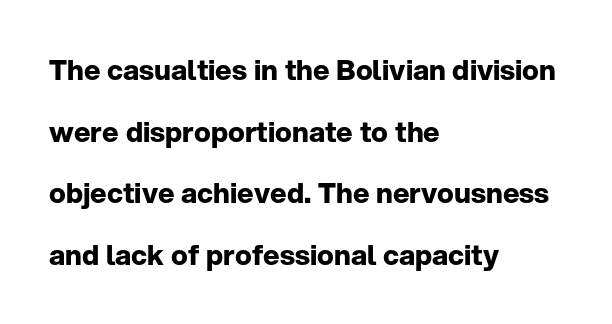
The image shows 28 px bold sans-serif type, upright; set left-aligned, loose line spacing (2.2x), normal letter spacing, not underlined; low stroke contrast and a medium x-height.
